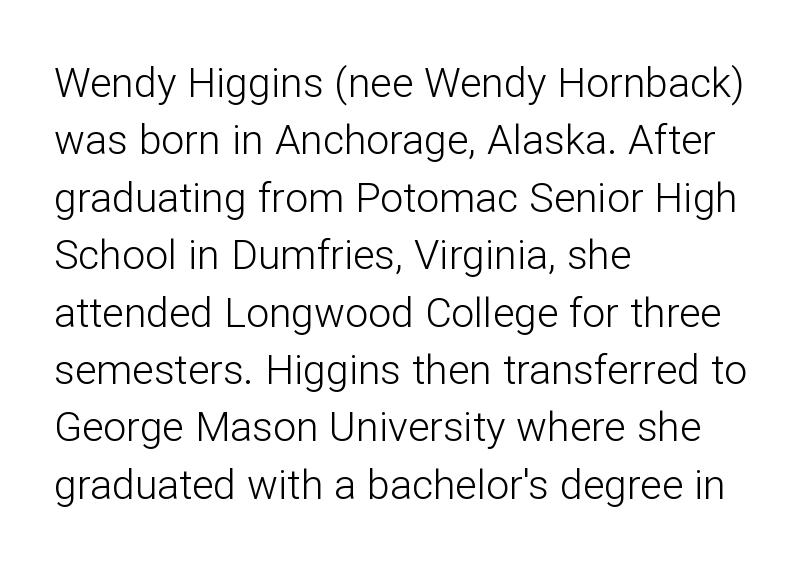
The image shows 41 px light sans-serif type, upright; set left-aligned, normal line spacing (1.4x), normal letter spacing, not underlined; low stroke contrast and a medium x-height.
